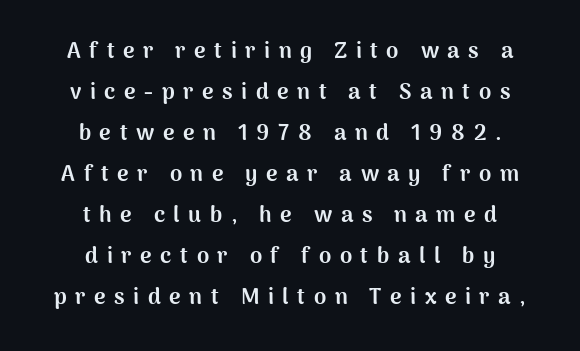
Q: Is the text bold? A: Yes.
Q: Is the text italic (slanted)? A: No, it is upright.
Q: Is the text underlined? A: No.
Q: How is the paragraph aligned? A: Centered.
Q: Is the spacing between letters normal or unusually wide? A: Unusually wide.
